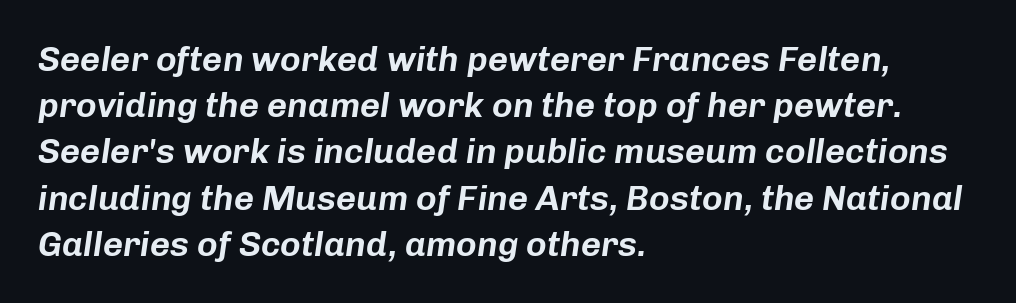
Regarding leading, the lines here are spaced in the standard way. One-word summary of the alignment: left. Spacing verdict: proportional, widths tailored to each character. The zone under the glyphs is completely vacant. The typography opts for an oblique posture over an upright one. Observe the ordinary spacing: letters are neighbours, not strangers.
